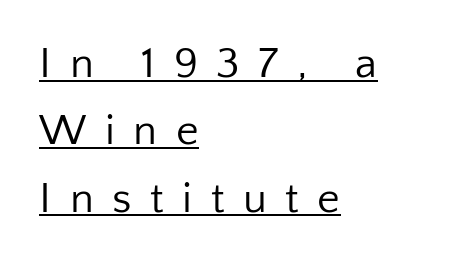
The image shows 44 px regular-weight sans-serif type, upright; set left-aligned, normal line spacing (1.53x), unusually wide letter spacing (+0.42 em), underlined; low stroke contrast and a medium x-height.
